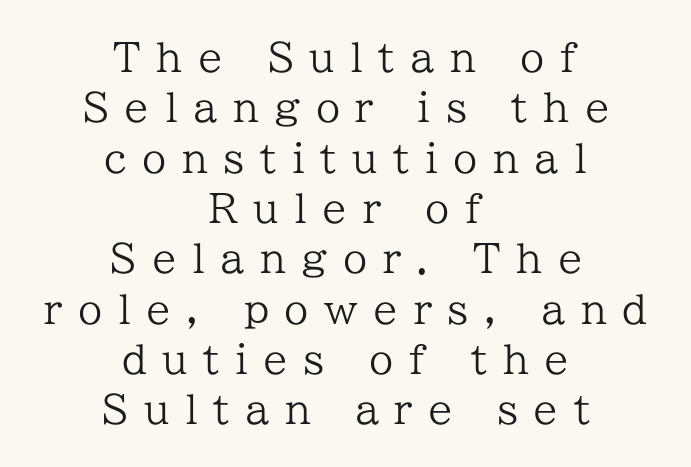
On a weight scale, this lands at 450 or below. One glance says typical: line gaps are just what's usual. Are there feet on the stems? There are — it's a serif. Neither beginnings nor endings align; midpoints do.
